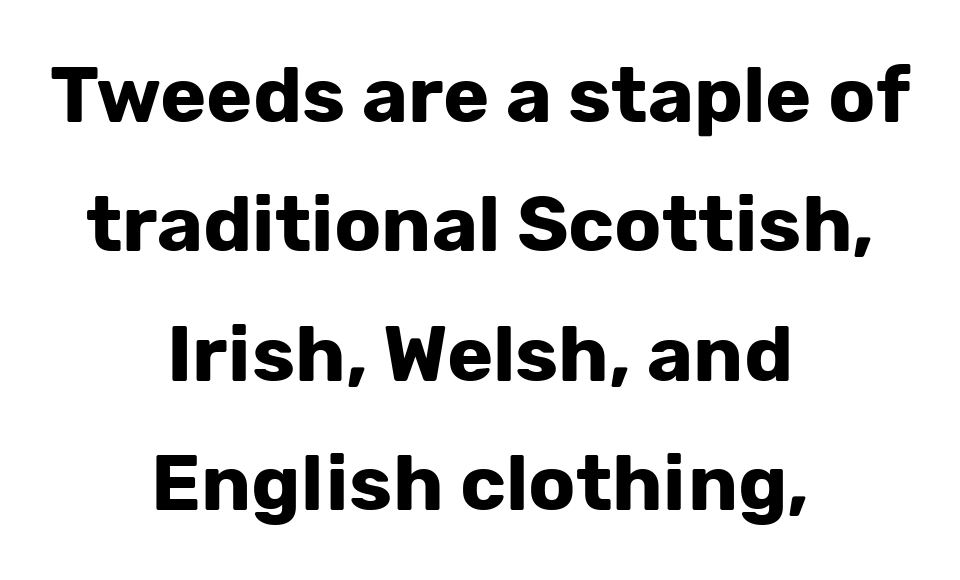
Inter-character spacing is left at the font's built-in metrics. Every character sits straight up, as roman type does. Only glyphs here, with clear space below each row. These lines are rendered in a variable-pitch font.
